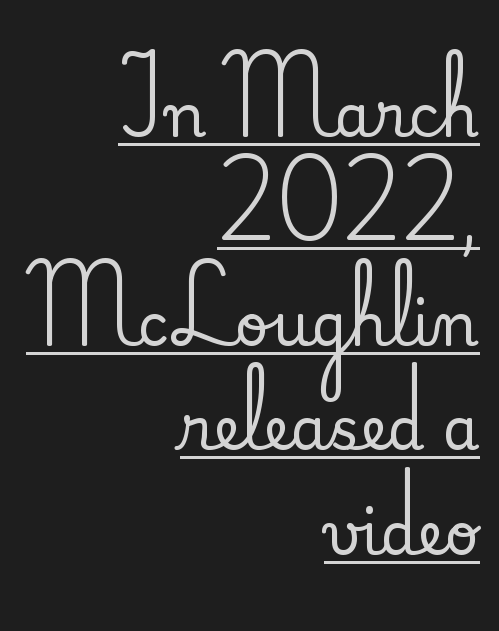
Q: Is the text italic (slanted)? A: No, it is upright.
Q: Is the typeface a serif or a sans-serif typeface? A: Serif.
Q: Is the text underlined? A: Yes.
Q: How is the paragraph aligned? A: Right-aligned.
Q: Is the spacing between letters normal or unusually wide? A: Normal.
Q: Width (condensed, normal, or wide)? A: Normal.
Q: Stroke contrast? A: Medium.
Q: x-height? A: Small.
Q: Monospaced? A: No.
